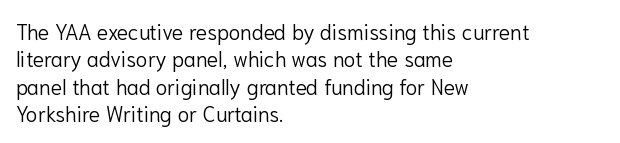
Reading down the block, your eye returns to a fixed left position each line. The weight tops out at a normal text grade. Interline gaps are of average width in this sample. The letters sit at their default tracking, neither squeezed nor spread.
